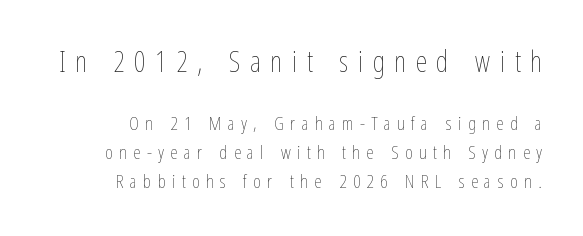
The image shows 29 px thin, condensed type, upright; set normal line spacing (1.54x), unusually wide letter spacing (+0.33 em), not underlined; the first (top) block is 1.53x larger; low stroke contrast and a medium x-height.
